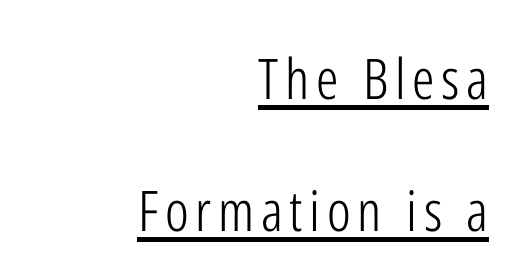
Q: Is the text bold? A: No.
Q: Is the text italic (slanted)? A: No, it is upright.
Q: Is the typeface a serif or a sans-serif typeface? A: Sans-serif.
Q: Is the text underlined? A: Yes.
Q: How is the paragraph aligned? A: Right-aligned.
Q: Is the spacing between lines tight, normal or loose? A: Loose.
Q: Width (condensed, normal, or wide)? A: Condensed.
Q: Stroke contrast? A: Low.
Q: x-height? A: Medium.
Q: Monospaced? A: No.
